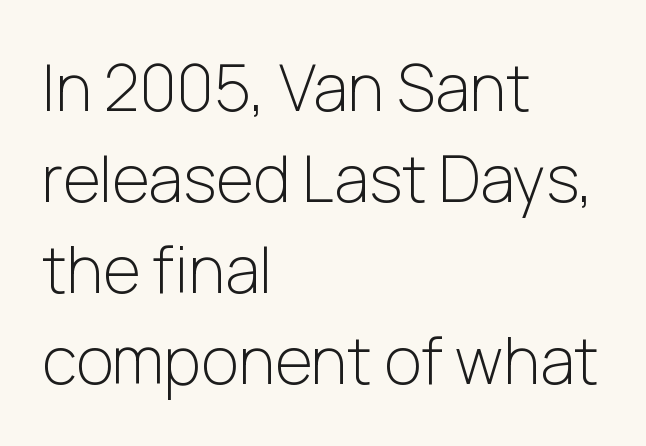
Q: Is the text bold? A: No.
Q: Is the text italic (slanted)? A: No, it is upright.
Q: Is the typeface a serif or a sans-serif typeface? A: Sans-serif.
Q: Is the text underlined? A: No.
Q: How is the paragraph aligned? A: Left-aligned.
Q: Is the spacing between letters normal or unusually wide? A: Normal.
Q: Is the spacing between lines tight, normal or loose? A: Normal.
Q: Width (condensed, normal, or wide)? A: Normal.
Q: Stroke contrast? A: Low.
Q: x-height? A: Medium.
Q: Monospaced? A: No.
